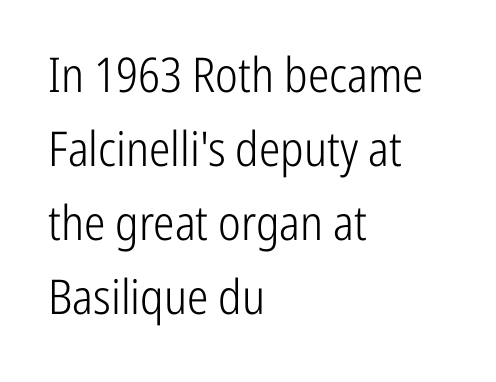
Q: Is the text bold? A: No.
Q: Is the text italic (slanted)? A: No, it is upright.
Q: Is the typeface a serif or a sans-serif typeface? A: Sans-serif.
Q: Is the text underlined? A: No.
Q: How is the paragraph aligned? A: Left-aligned.
Q: Is the spacing between letters normal or unusually wide? A: Normal.
Q: Is the spacing between lines tight, normal or loose? A: Normal.
Q: Width (condensed, normal, or wide)? A: Condensed.
Q: Stroke contrast? A: Low.
Q: x-height? A: Medium.
Q: Monospaced? A: No.
